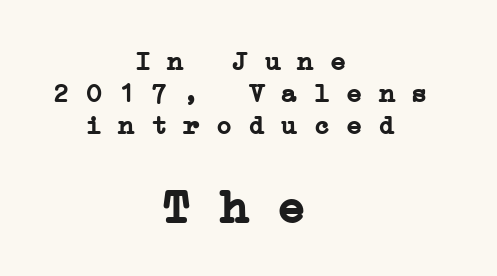
{"serif": "yes", "bold": "yes", "weight": "semibold", "width": "wide", "stroke_contrast": "low", "x_height": "medium", "monospaced": "yes", "underline": "no", "align": "center", "line_spacing_ratio": 1.18, "letter_spacing": "normal", "letter_spacing_em": 0.0, "larger_block": "second", "size_ratio": 1.78, "glyph_px": 48}
